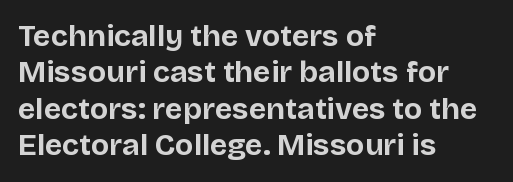
The image shows 30 px bold sans-serif type, upright; set left-aligned, line spacing 1.21x, normal letter spacing, not underlined; low stroke contrast and a large x-height.
